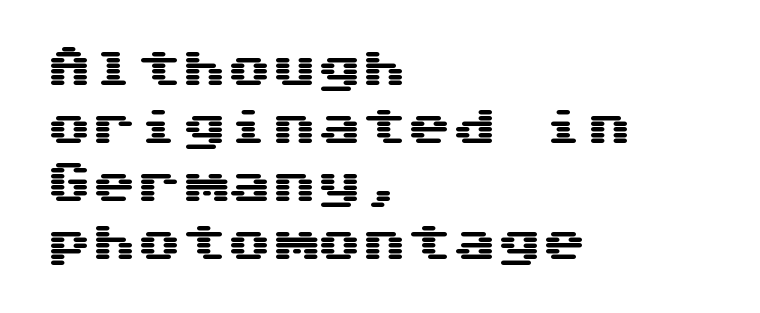
Q: Is the text italic (slanted)? A: No, it is upright.
Q: Is the typeface a serif or a sans-serif typeface? A: Sans-serif.
Q: Is the text underlined? A: No.
Q: How is the paragraph aligned? A: Left-aligned.
Q: Is the spacing between letters normal or unusually wide? A: Normal.
Q: Is the spacing between lines tight, normal or loose? A: Normal.
Q: Width (condensed, normal, or wide)? A: Wide.
Q: Stroke contrast? A: Medium.
Q: x-height? A: Medium.
